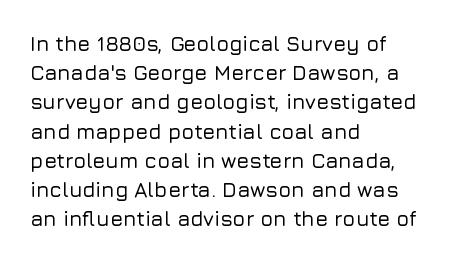
The image shows 21 px text type, upright; set left-aligned, normal line spacing (1.39x), normal letter spacing, not underlined.
